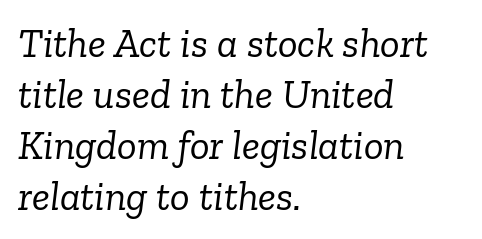
This sample has the flowing, uneven cadence of proportional lettering. What stands out about the letter spacing? Nothing — it is the standard amount. Only glyphs here, with clear space below each row. Are there feet on the stems? There are — it's a serif. Counters stay open thanks to moderate or lighter strokes.
